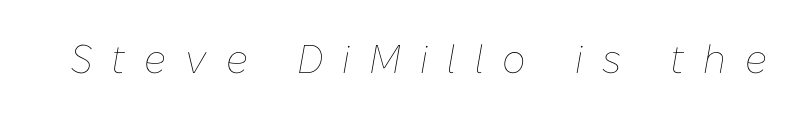
{"italic": "yes", "lean": "right", "slant_degrees": 10, "bold": "no", "weight": "thin", "width": "normal", "stroke_contrast": "low", "x_height": "medium", "monospaced": "no", "underline": "no", "letter_spacing": "wide", "letter_spacing_em": 0.48, "glyph_px": 40}
